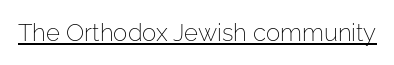
Q: Is the text bold? A: No.
Q: Is the text italic (slanted)? A: No, it is upright.
Q: Is the text underlined? A: Yes.
Q: Is the spacing between letters normal or unusually wide? A: Normal.
